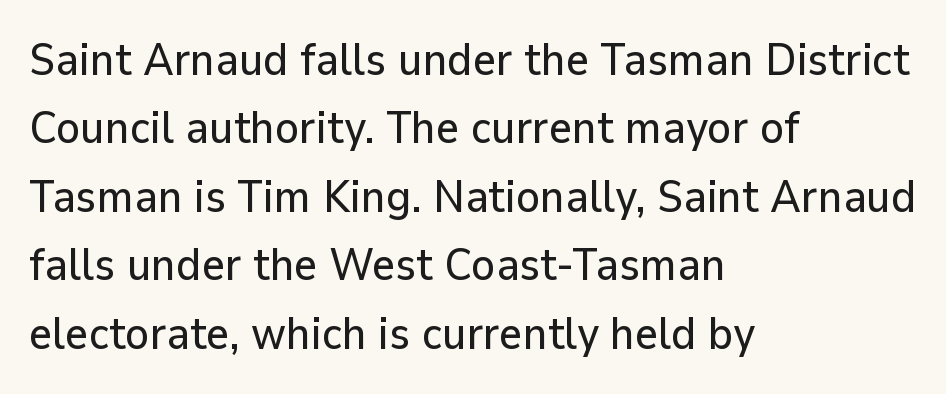
The image shows 45 px sans-serif type, upright; set left-aligned, normal line spacing (1.52x), normal letter spacing, not underlined; low stroke contrast and a medium x-height.
